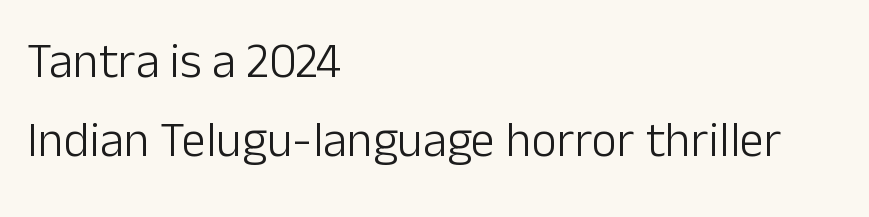
Q: Is the text bold? A: No.
Q: Is the text italic (slanted)? A: No, it is upright.
Q: Is the typeface a serif or a sans-serif typeface? A: Sans-serif.
Q: Is the text underlined? A: No.
Q: How is the paragraph aligned? A: Left-aligned.
Q: Is the spacing between letters normal or unusually wide? A: Normal.
Q: Is the spacing between lines tight, normal or loose? A: Normal.
Q: Width (condensed, normal, or wide)? A: Normal.
Q: Stroke contrast? A: Low.
Q: x-height? A: Medium.
Q: Monospaced? A: No.
